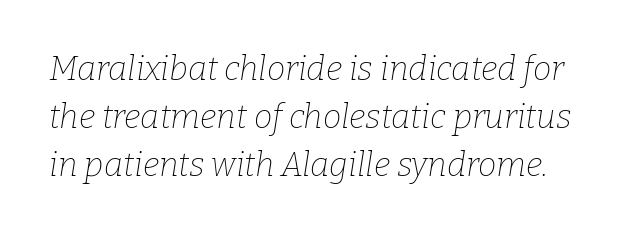
The gap between lines stays unmarked. Ink coverage per letter is moderate at most. Honestly, the row spacing looks completely unremarkable. Letterform terminals end in serifs throughout the passage.
